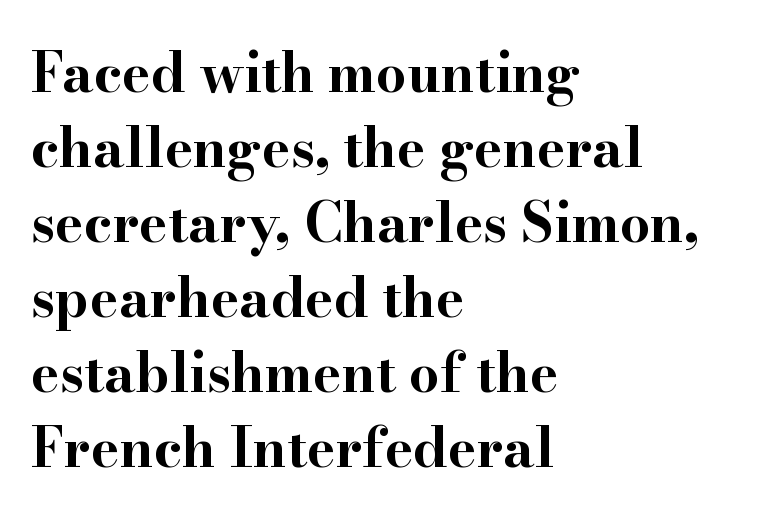
{"serif": "yes", "italic": "no", "bold": "yes", "weight": "bold", "width": "wide", "stroke_contrast": "high", "x_height": "small", "monospaced": "no", "underline": "no", "align": "left", "line_spacing": "normal", "line_spacing_ratio": 1.39, "letter_spacing": "normal", "letter_spacing_em": 0.0, "glyph_px": 54}
